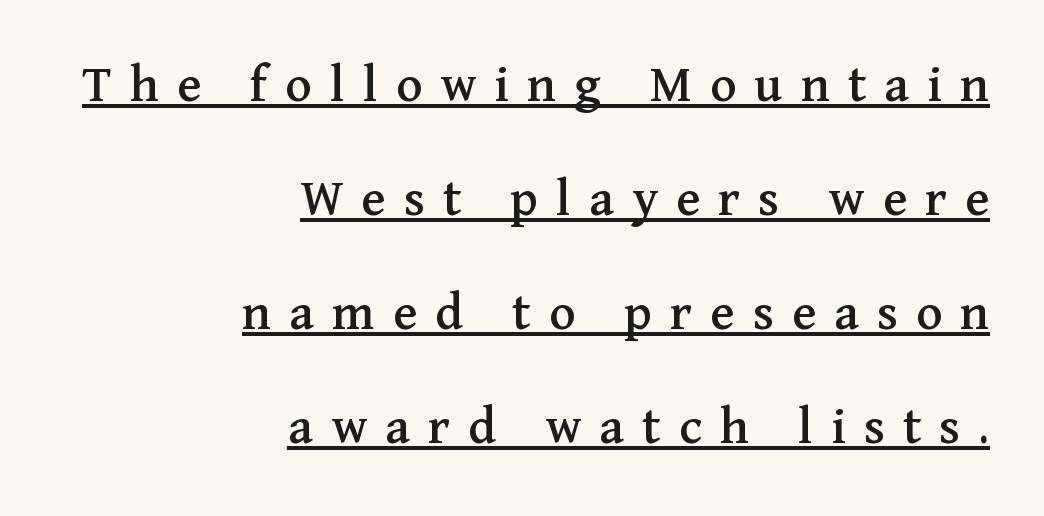
{"serif": "yes", "italic": "no", "width": "normal", "stroke_contrast": "medium", "x_height": "medium", "monospaced": "no", "underline": "yes", "align": "right", "line_spacing": "loose", "line_spacing_ratio": 2.07, "letter_spacing": "wide", "letter_spacing_em": 0.33, "glyph_px": 55}
